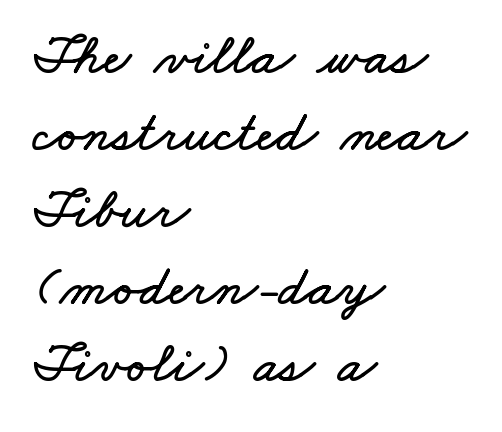
You could not count columns in this text — the font is proportionally spaced. Which margin do the lines hug? The left one — the right edge is uneven. The baseline area is clear. The leading is moderate, giving the passage an even texture.
